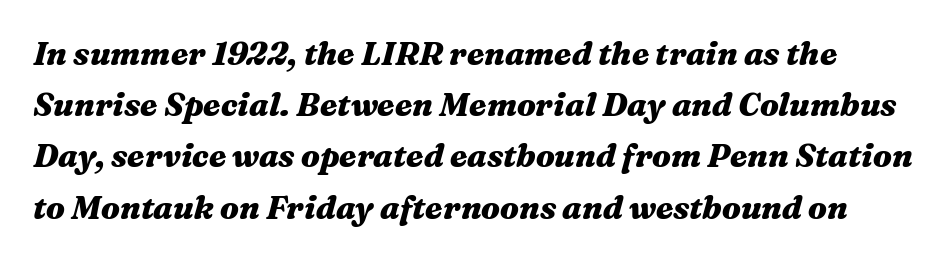
Q: Is the text bold? A: Yes.
Q: Is the text italic (slanted)? A: Yes, it leans right by about 16 degrees.
Q: Is the text underlined? A: No.
Q: Is the spacing between letters normal or unusually wide? A: Normal.
Q: Is the spacing between lines tight, normal or loose? A: Normal.
Q: Width (condensed, normal, or wide)? A: Wide.
Q: Stroke contrast? A: Medium.
Q: x-height? A: Medium.
Q: Monospaced? A: No.
